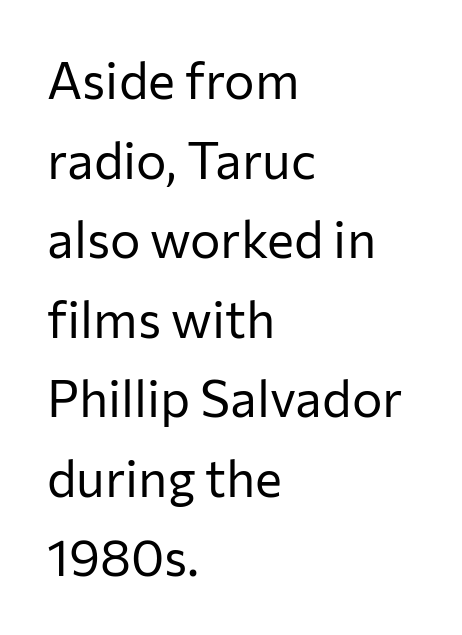
The type is set solid horizontally, with unmodified tracking. This is the regular roman posture of the typeface. Caption: multi-line text, flush left, ragged right. These lines are rendered in a variable-pitch font. This rendering features lettering with no underline.
